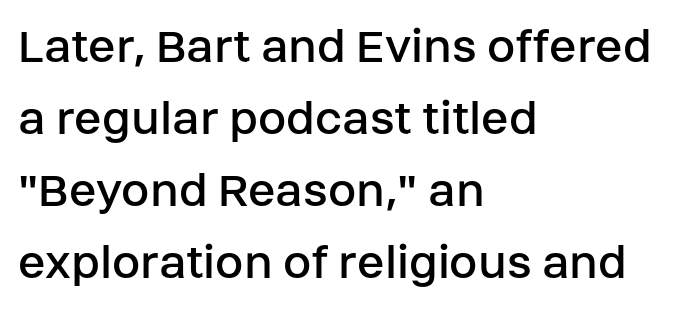
The image shows 51 px regular-weight sans-serif type, upright; set left-aligned, normal line spacing (1.41x), normal letter spacing, not underlined; low stroke contrast and a large x-height.
